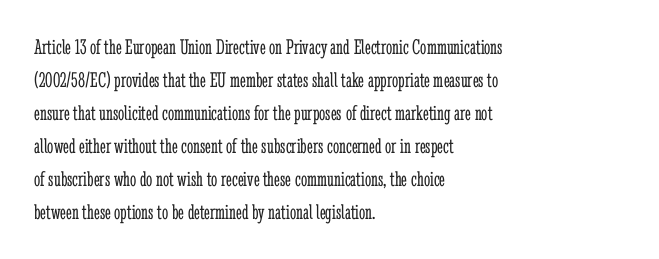
The image shows 22 px text type, upright; set left-aligned, normal line spacing (1.5x), normal letter spacing, not underlined.
